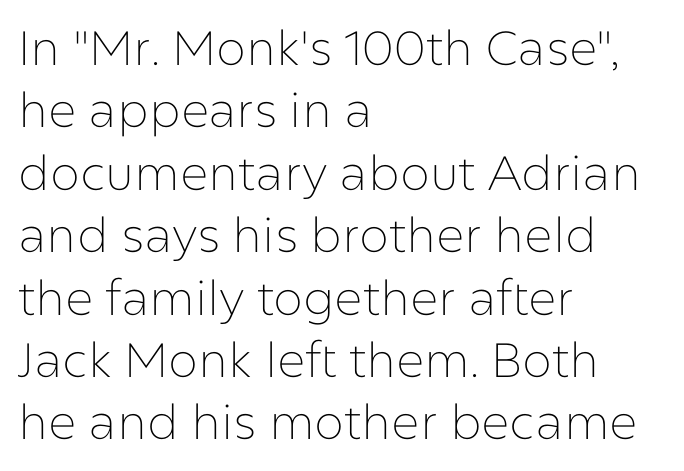
The image shows 48 px thin sans-serif type, upright; set left-aligned, normal line spacing (1.3x), normal letter spacing, not underlined; low stroke contrast and a medium x-height.
